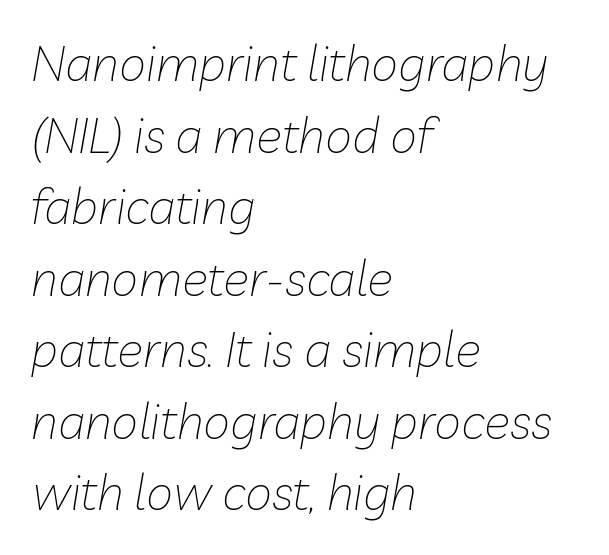
Q: Is the text bold? A: No.
Q: Is the text italic (slanted)? A: Yes, it leans right by about 10 degrees.
Q: Is the text underlined? A: No.
Q: How is the paragraph aligned? A: Left-aligned.
Q: Is the spacing between letters normal or unusually wide? A: Normal.
Q: Is the spacing between lines tight, normal or loose? A: Normal.
Q: Width (condensed, normal, or wide)? A: Normal.
Q: Stroke contrast? A: Low.
Q: x-height? A: Medium.
Q: Monospaced? A: No.
